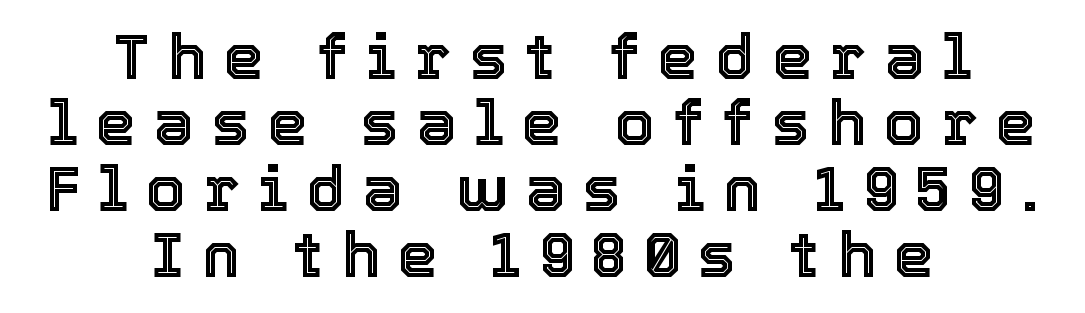
Q: Is the text italic (slanted)? A: No, it is upright.
Q: Is the text underlined? A: No.
Q: How is the paragraph aligned? A: Centered.
Q: Is the spacing between letters normal or unusually wide? A: Unusually wide.
Q: Is the spacing between lines tight, normal or loose? A: Tight.
Q: Width (condensed, normal, or wide)? A: Normal.
Q: x-height? A: Medium.
Q: Monospaced? A: No.
